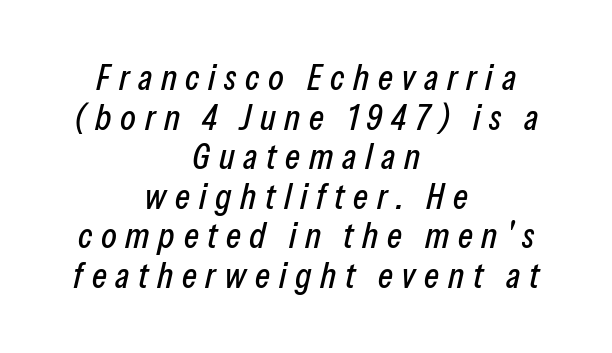
{"italic": "yes", "lean": "right", "slant_degrees": 13, "width": "condensed", "stroke_contrast": "low", "x_height": "medium", "monospaced": "no", "underline": "no", "align": "center", "line_spacing": "tight", "line_spacing_ratio": 1.1, "letter_spacing": "wide", "letter_spacing_em": 0.24, "glyph_px": 36}
